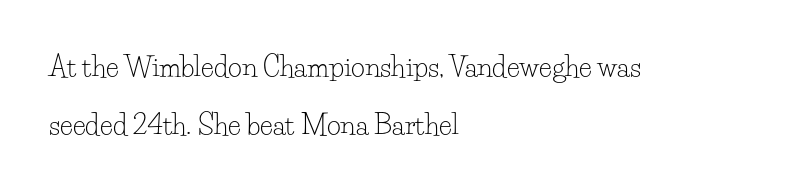
The image shows 27 px text type, upright; set left-aligned, loose line spacing (2.16x), normal letter spacing, not underlined.
